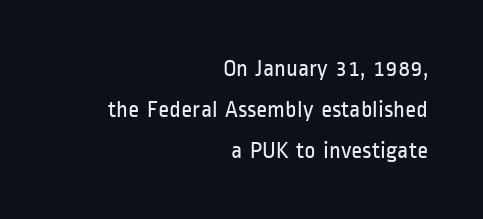
Q: Is the text bold? A: No.
Q: Is the text italic (slanted)? A: No, it is upright.
Q: Is the text underlined? A: No.
Q: How is the paragraph aligned? A: Right-aligned.
Q: Is the spacing between letters normal or unusually wide? A: Normal.
Q: Is the spacing between lines tight, normal or loose? A: Normal.
